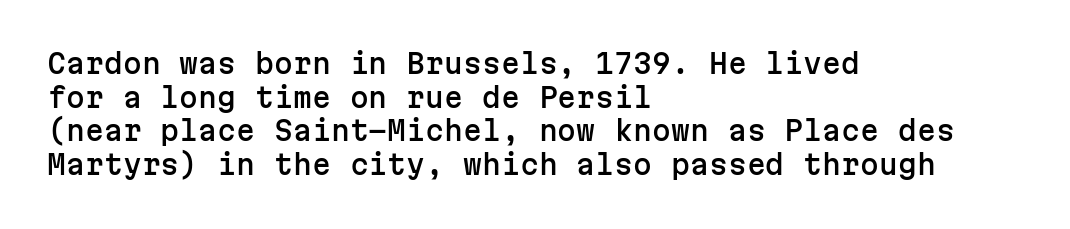
{"italic": "no", "underline": "no", "align": "left", "line_spacing": "normal", "line_spacing_ratio": 1.25, "letter_spacing": "normal", "letter_spacing_em": 0.0, "glyph_px": 27}
